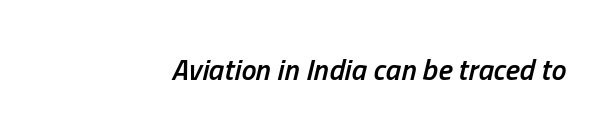
Q: Is the text bold? A: Semi-bold.
Q: Is the text italic (slanted)? A: Yes, it leans right by about 13 degrees.
Q: Is the text underlined? A: No.
Q: Is the spacing between letters normal or unusually wide? A: Normal.
Q: Width (condensed, normal, or wide)? A: Condensed.
Q: Stroke contrast? A: Low.
Q: x-height? A: Medium.
Q: Monospaced? A: No.
